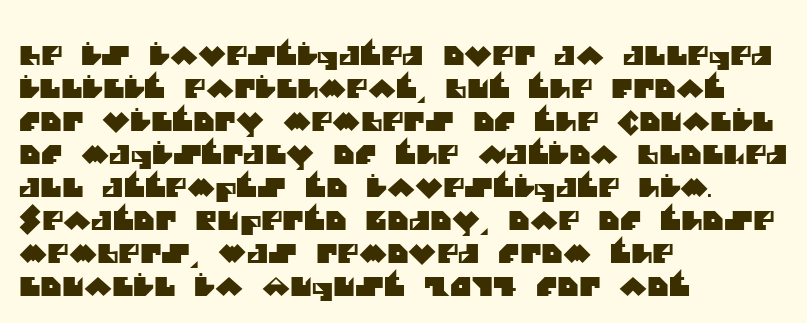
A student would call this left alignment; a typographer would say flush left, rag right. This block has exactly the height ordinary leading produces. The strip under each line holds only bare page. A typesetter would call this zero additional tracking.
